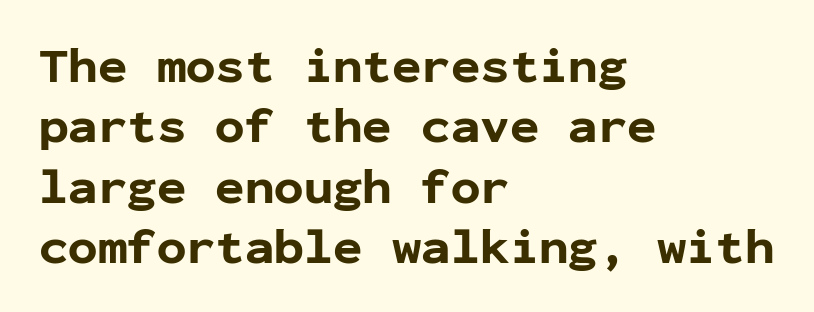
The lettering stays uniformly vertical, giving the passage a roman look. Honestly, there is no underline to notice here at all. The font family rendered here belongs to the sans-serif group. Does the copy run flush right? No — it runs flush left. The gaps between neighbouring characters are ordinary and unremarkable.
